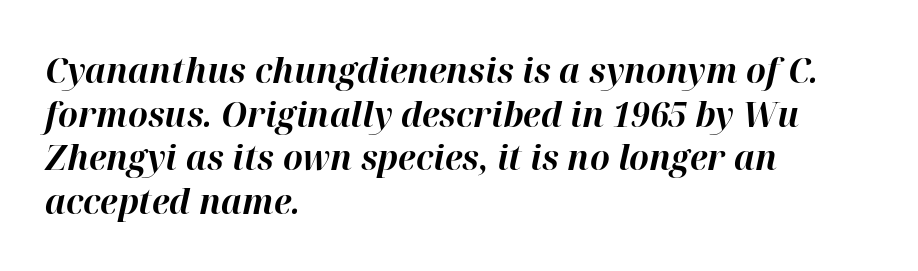
Does extra space separate the letters? No, they use regular spacing. A normal amount of white space separates one row of letters from the next. The passage shown leans; its letterforms are oblique. Strokes here are thick enough to call this a true bold. Plain, unruled lines of type.
